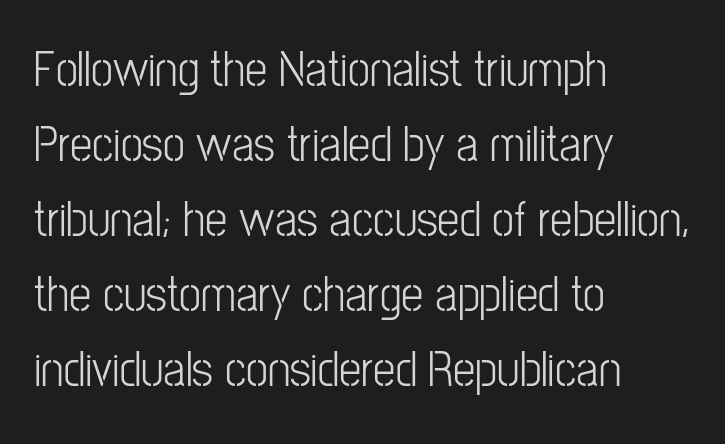
{"serif": "no", "italic": "no", "bold": "no", "weight": "light", "width": "condensed", "stroke_contrast": "low", "x_height": "medium", "monospaced": "no", "underline": "no", "align": "left", "line_spacing": "normal", "line_spacing_ratio": 1.5, "letter_spacing": "normal", "letter_spacing_em": 0.0, "glyph_px": 50}
